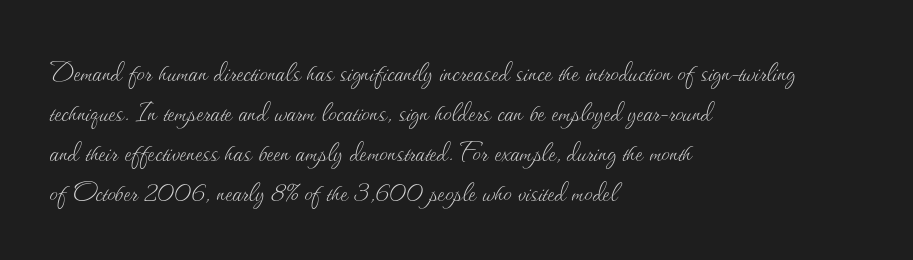
Q: Is the text bold? A: No.
Q: Is the text italic (slanted)? A: Yes.
Q: Is the text underlined? A: No.
Q: How is the paragraph aligned? A: Left-aligned.
Q: Is the spacing between letters normal or unusually wide? A: Normal.
Q: Width (condensed, normal, or wide)? A: Normal.
Q: Stroke contrast? A: Medium.
Q: x-height? A: Small.
Q: Monospaced? A: No.
